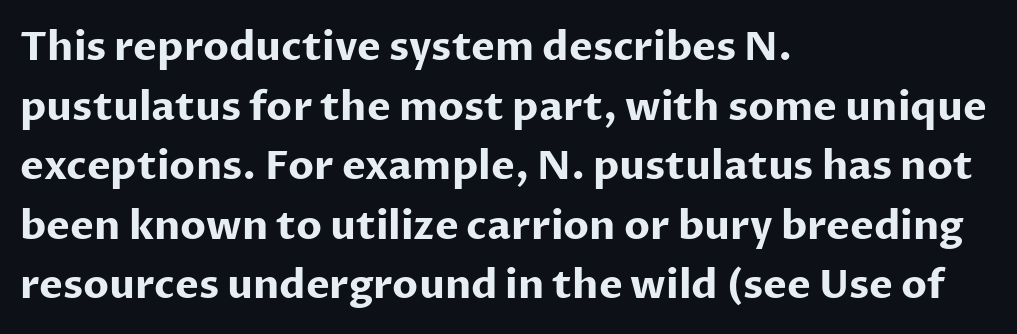
This sample uses a sans-serif face. Proportional: the letters do not fall into vertical columns. How would I describe the line gaps? Plain and ordinary. Rendered with straight, roman letterforms. Casual observation: everything's shoved over to the left.
